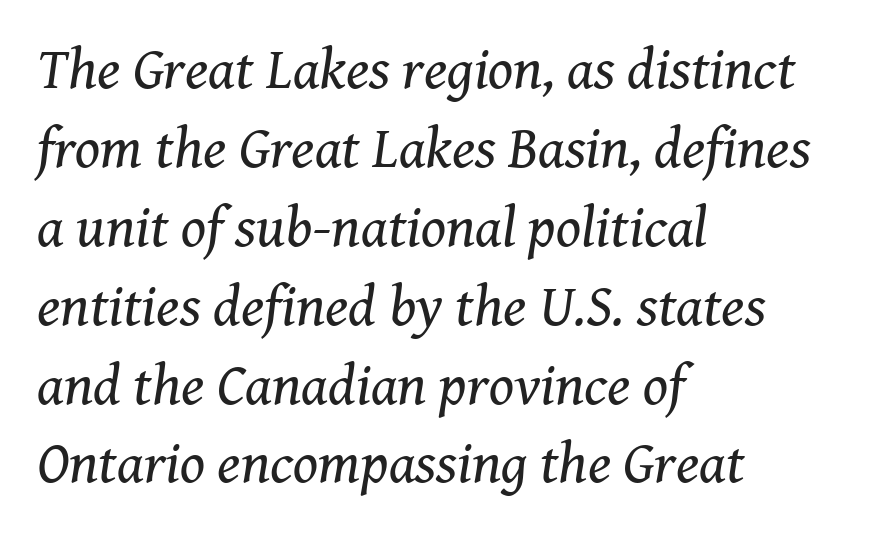
The font is comparable to plain body text, perhaps lighter. This sample uses plain, unmodified letter spacing. The gap between lines stays unmarked. The line-height multiplier appears to be the usual default. There's an unmistakable incline to the writing here.
